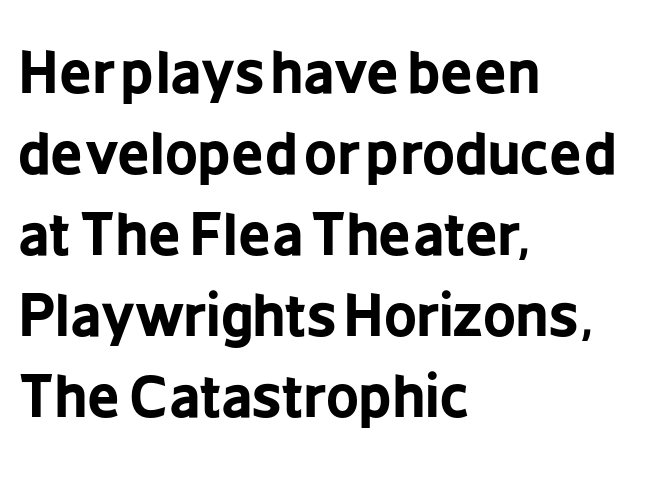
The image shows 57 px bold, condensed sans-serif type, upright; set left-aligned, normal line spacing (1.42x), normal letter spacing, not underlined; low stroke contrast and a medium x-height.
